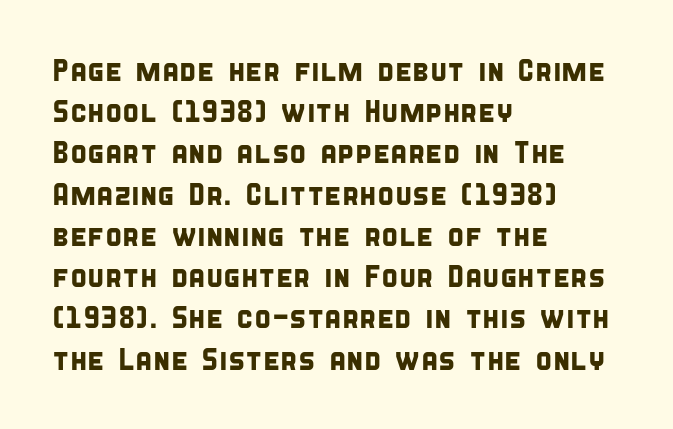
Q: Is the typeface a serif or a sans-serif typeface? A: Sans-serif.
Q: Is the text underlined? A: No.
Q: How is the paragraph aligned? A: Left-aligned.
Q: Is the spacing between letters normal or unusually wide? A: Normal.
Q: Is the spacing between lines tight, normal or loose? A: Normal.
Q: Width (condensed, normal, or wide)? A: Condensed.
Q: Stroke contrast? A: Low.
Q: x-height? A: Large.
Q: Monospaced? A: No.
